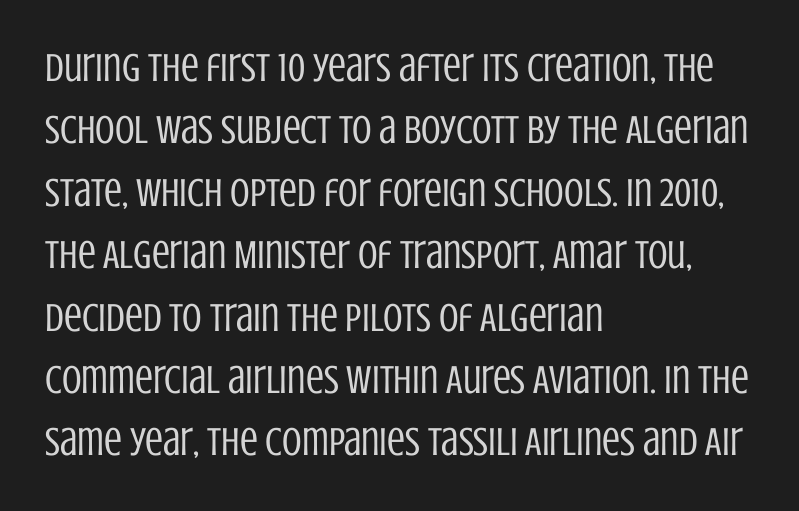
Weight class: somewhere from thin through regular. Every stem runs plumb, perpendicular to the baseline. The space directly below the letters is spotless. Does the type have serifs? No, each stem ends abruptly.
